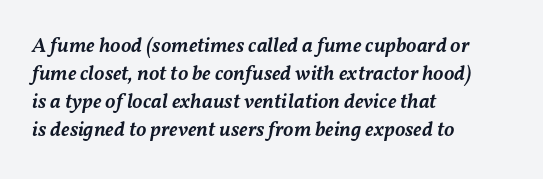
{"italic": "yes", "lean": "right", "slant_degrees": 11, "bold": "semi", "underline": "no", "align": "left", "line_spacing": "normal", "line_spacing_ratio": 1.34, "letter_spacing": "normal", "letter_spacing_em": 0.0, "glyph_px": 21}
